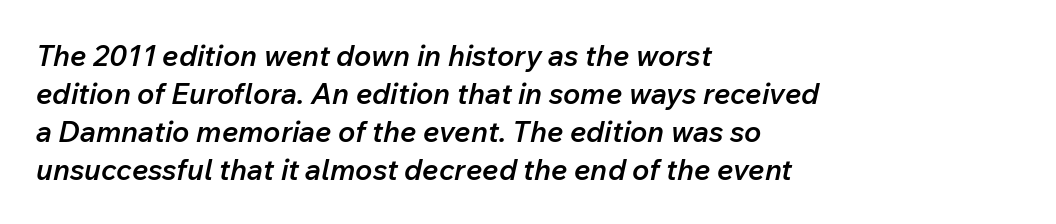
{"italic": "yes", "lean": "right", "slant_degrees": 12, "bold": "semi", "weight": "semibold", "width": "normal", "stroke_contrast": "low", "x_height": "medium", "monospaced": "no", "underline": "no", "align": "left", "line_spacing": "normal", "line_spacing_ratio": 1.31, "letter_spacing": "normal", "letter_spacing_em": 0.0, "glyph_px": 29}
